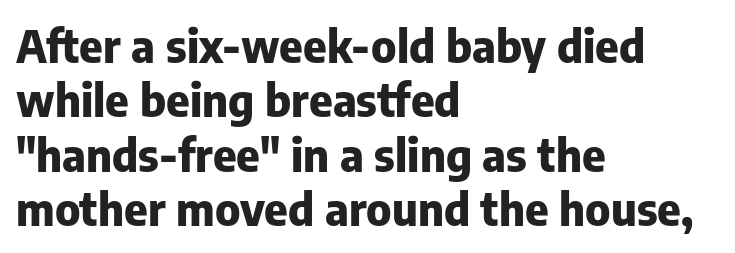
The designer went with a sans here, leaving each stem footless. Honestly, the letter spacing is just normal — you wouldn't notice it. Looks like regular typesetting: each glyph gets only the width it needs. The space beneath each line is pristine and unruled.
